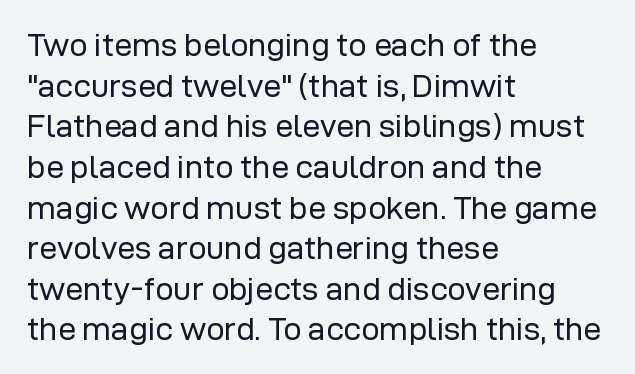
The image shows 32 px regular-weight sans-serif type, upright; set left-aligned, normal line spacing (1.27x), normal letter spacing, not underlined; low stroke contrast and a medium x-height.
